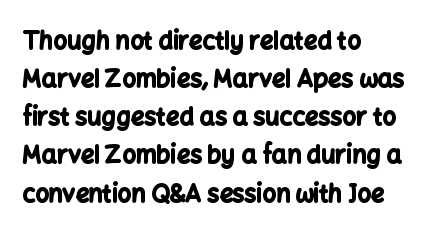
The image shows 24 px bold type, upright; set left-aligned, normal line spacing (1.59x), normal letter spacing, not underlined.
